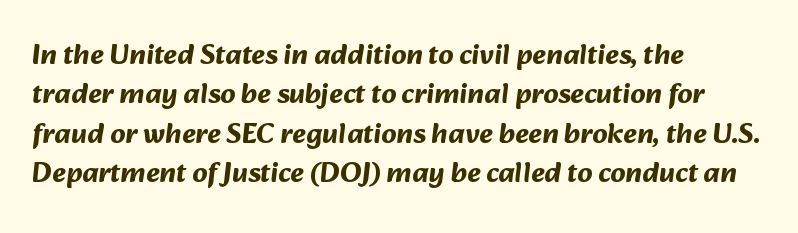
The image shows 29 px bold sans-serif type; set left-aligned, normal line spacing (1.36x), normal letter spacing, not underlined; medium stroke contrast and a medium x-height.
